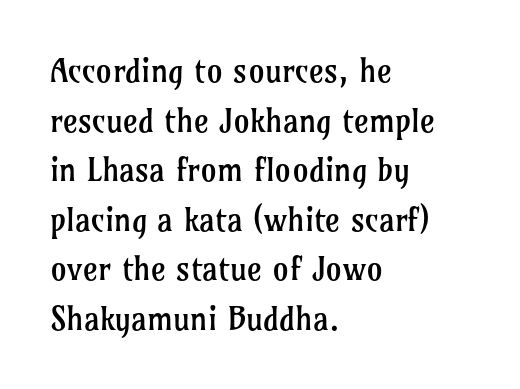
The image shows 32 px regular-weight serif type, upright; set left-aligned, normal line spacing (1.55x), normal letter spacing, not underlined; low stroke contrast and a medium x-height.
